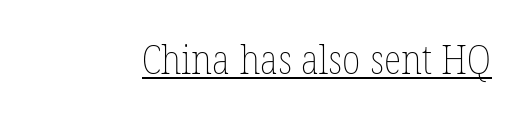
Q: Is the text bold? A: No.
Q: Is the text italic (slanted)? A: No, it is upright.
Q: Is the text underlined? A: Yes.
Q: Is the spacing between letters normal or unusually wide? A: Normal.
Q: Width (condensed, normal, or wide)? A: Condensed.
Q: Stroke contrast? A: Low.
Q: x-height? A: Medium.
Q: Monospaced? A: No.
